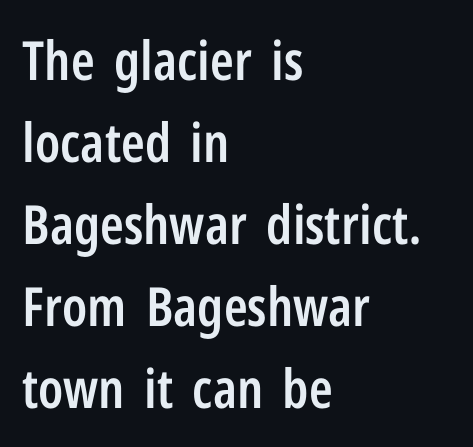
Q: Is the text bold? A: Semi-bold.
Q: Is the text italic (slanted)? A: No, it is upright.
Q: Is the typeface a serif or a sans-serif typeface? A: Sans-serif.
Q: Is the text underlined? A: No.
Q: How is the paragraph aligned? A: Left-aligned.
Q: Is the spacing between letters normal or unusually wide? A: Normal.
Q: Is the spacing between lines tight, normal or loose? A: Normal.
Q: Width (condensed, normal, or wide)? A: Condensed.
Q: Stroke contrast? A: Low.
Q: x-height? A: Medium.
Q: Monospaced? A: No.
